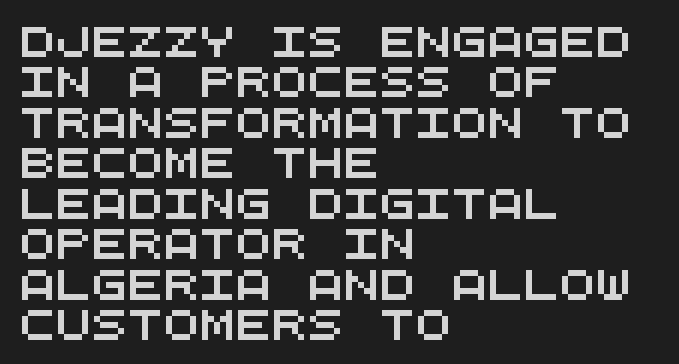
{"serif": "no", "width": "wide", "stroke_contrast": "medium", "x_height": "large", "monospaced": "yes", "underline": "no", "align": "left", "line_spacing": "normal", "line_spacing_ratio": 1.35, "letter_spacing": "normal", "letter_spacing_em": 0.0, "glyph_px": 30}
